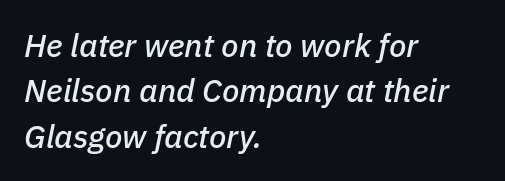
The image shows 32 px text type, italic (leaning right); set left-aligned, normal line spacing (1.42x), normal letter spacing, not underlined; low stroke contrast and a medium x-height.
